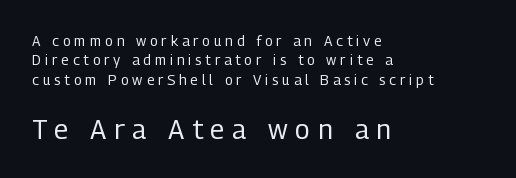
{"italic": "no", "bold": "no", "underline": "no", "align": "left", "line_spacing": "normal", "line_spacing_ratio": 1.38, "letter_spacing": "wide", "letter_spacing_em": 0.28, "larger_block": "second", "size_ratio": 1.93, "glyph_px": 27}
